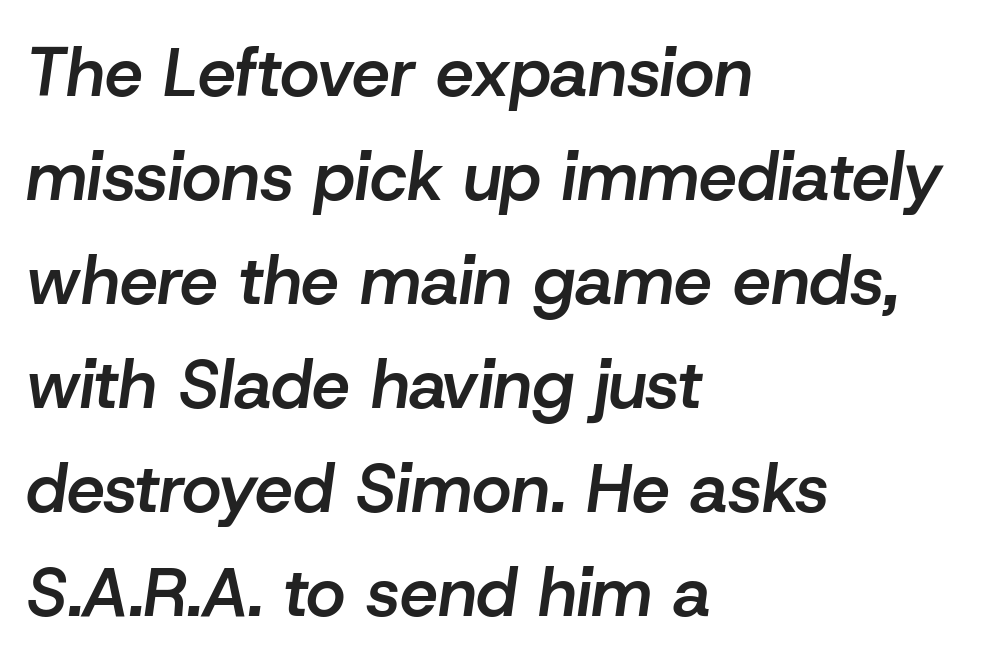
The image shows 68 px semibold type, italic (leaning right); set left-aligned, normal line spacing (1.53x), normal letter spacing, not underlined; low stroke contrast and a medium x-height.
